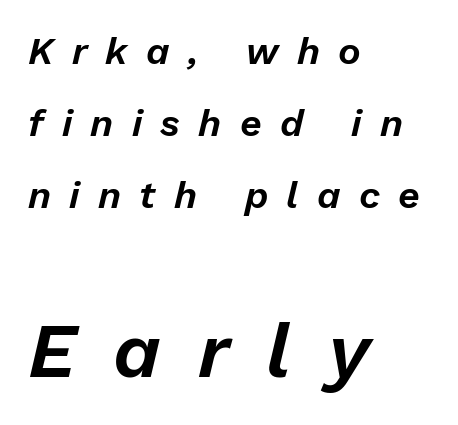
Proportional: the letters do not fall into vertical columns. In terms of letterspacing, this is a distinctly airy, spread setting. This is oblique type, the kind used for emphasis or titles. The setting favours the left margin, as ordinary paragraphs usually do. Beneath every word, the page is bare. Caption: upper text group reduced, lower text group enlarged.
